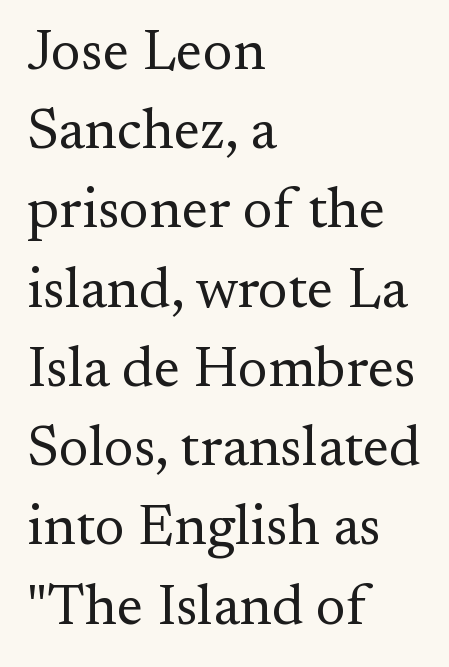
{"serif": "yes", "italic": "no", "bold": "no", "weight": "regular", "width": "normal", "stroke_contrast": "medium", "x_height": "small", "monospaced": "no", "underline": "no", "align": "left", "line_spacing": "normal", "line_spacing_ratio": 1.39, "letter_spacing": "normal", "letter_spacing_em": 0.0, "glyph_px": 57}
